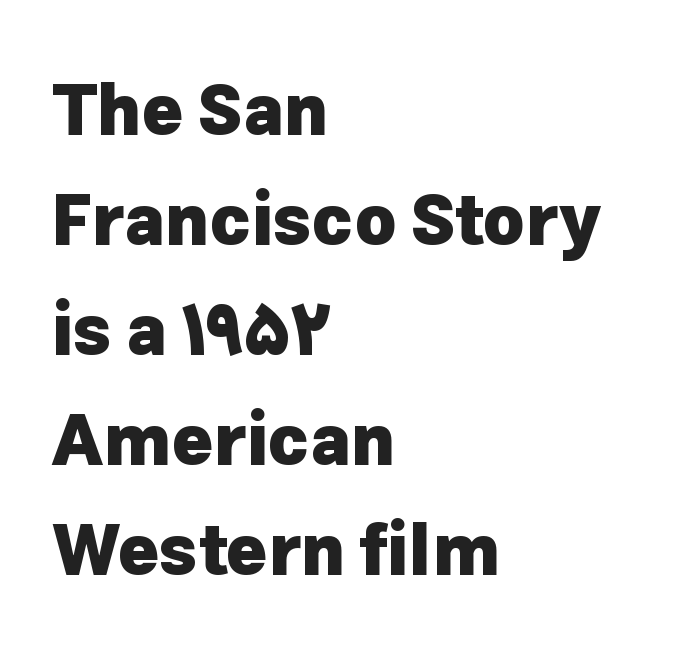
Q: Is the text bold? A: Yes.
Q: Is the text italic (slanted)? A: No, it is upright.
Q: Is the typeface a serif or a sans-serif typeface? A: Sans-serif.
Q: Is the text underlined? A: No.
Q: How is the paragraph aligned? A: Left-aligned.
Q: Is the spacing between letters normal or unusually wide? A: Normal.
Q: Is the spacing between lines tight, normal or loose? A: Normal.
Q: Width (condensed, normal, or wide)? A: Normal.
Q: Stroke contrast? A: Low.
Q: x-height? A: Medium.
Q: Monospaced? A: No.
